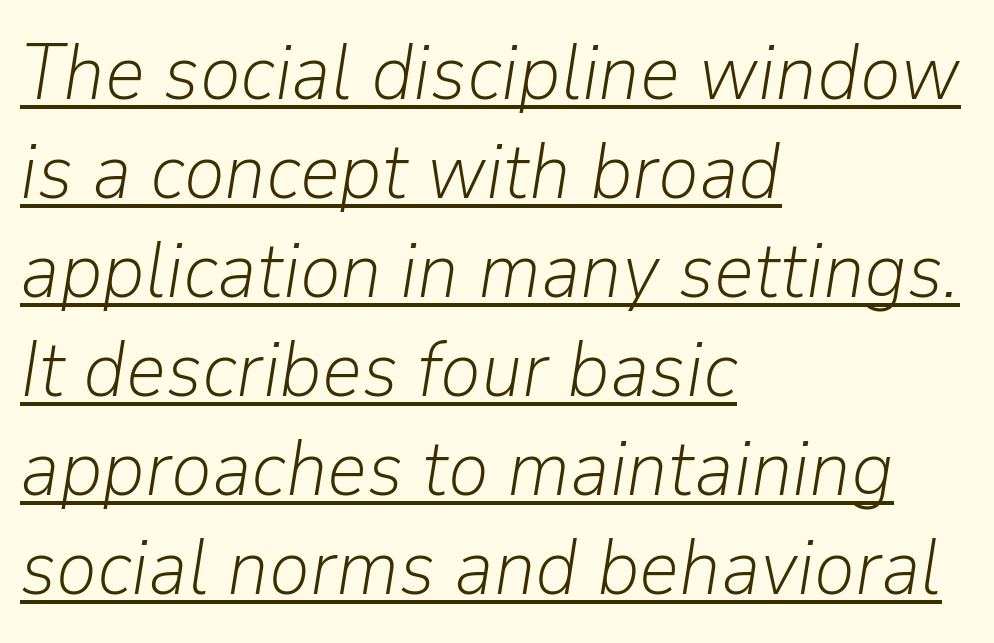
A typesetter would mark this as italic. The weight tops out at a normal text grade. The face used here is rendered with its standard letterfit. The passage shown is typed in a proportional face where columns would drift. Each line starts at the same left margin while the right side varies.
